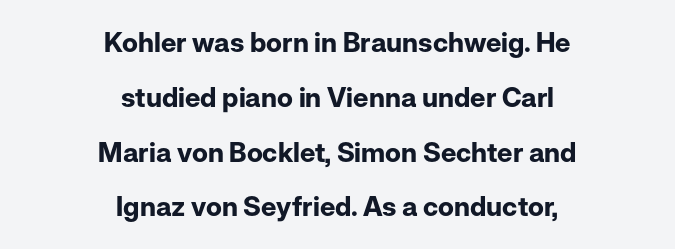
The image shows 27 px bold type, upright; set centered, loose line spacing (2.03x), normal letter spacing, not underlined.
